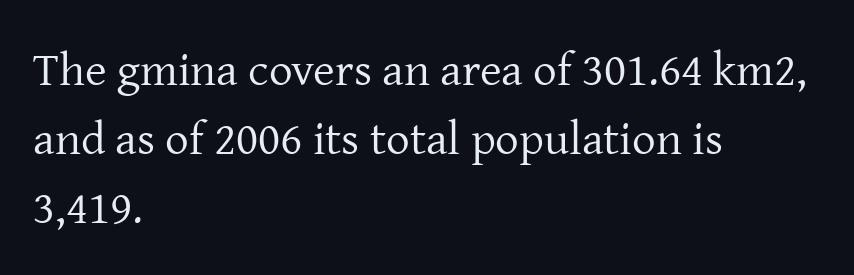
Q: Is the text bold? A: No.
Q: Is the text italic (slanted)? A: No, it is upright.
Q: Is the typeface a serif or a sans-serif typeface? A: Serif.
Q: Is the text underlined? A: No.
Q: How is the paragraph aligned? A: Left-aligned.
Q: Is the spacing between letters normal or unusually wide? A: Normal.
Q: Is the spacing between lines tight, normal or loose? A: Normal.
Q: Width (condensed, normal, or wide)? A: Normal.
Q: Stroke contrast? A: Low.
Q: x-height? A: Medium.
Q: Monospaced? A: No.
